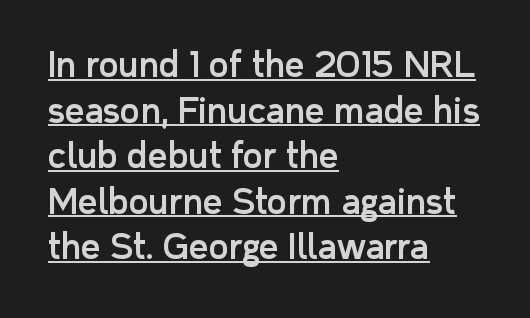
{"serif": "no", "italic": "no", "width": "normal", "stroke_contrast": "low", "x_height": "medium", "monospaced": "no", "underline": "yes", "align": "left", "line_spacing": "normal", "line_spacing_ratio": 1.34, "letter_spacing": "normal", "letter_spacing_em": 0.0, "glyph_px": 34}
